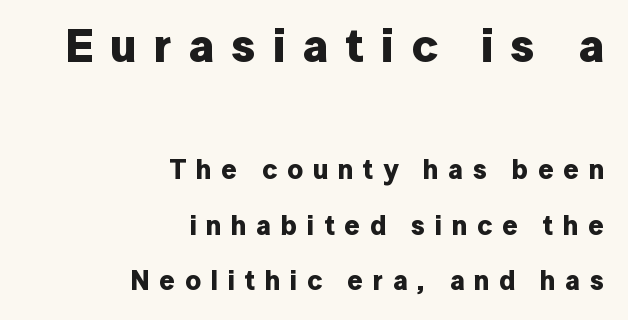
Q: Is the text bold? A: Yes.
Q: Is the text italic (slanted)? A: No, it is upright.
Q: Is the typeface a serif or a sans-serif typeface? A: Sans-serif.
Q: Is the text underlined? A: No.
Q: How is the paragraph aligned? A: Right-aligned.
Q: Is the spacing between letters normal or unusually wide? A: Unusually wide.
Q: Is the spacing between lines tight, normal or loose? A: Loose.
Q: Which block of text is set in a larger size, the first (top) or the second (bottom)? A: The first (top) one.
Q: Width (condensed, normal, or wide)? A: Normal.
Q: Stroke contrast? A: Low.
Q: x-height? A: Medium.
Q: Monospaced? A: No.
